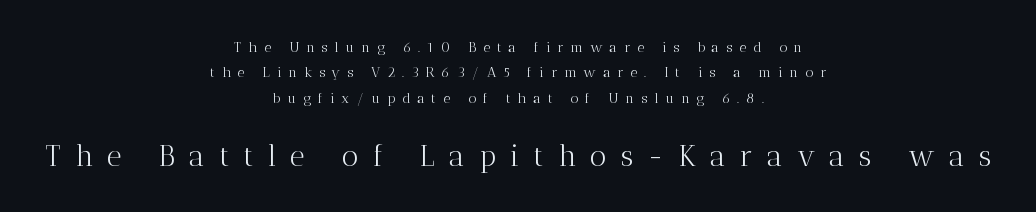
The image shows 29 px light serif type, upright; set centered, line spacing 1.82x, unusually wide letter spacing (+0.49 em), not underlined; the second (bottom) block is 2.07x larger; medium stroke contrast and a medium x-height.
